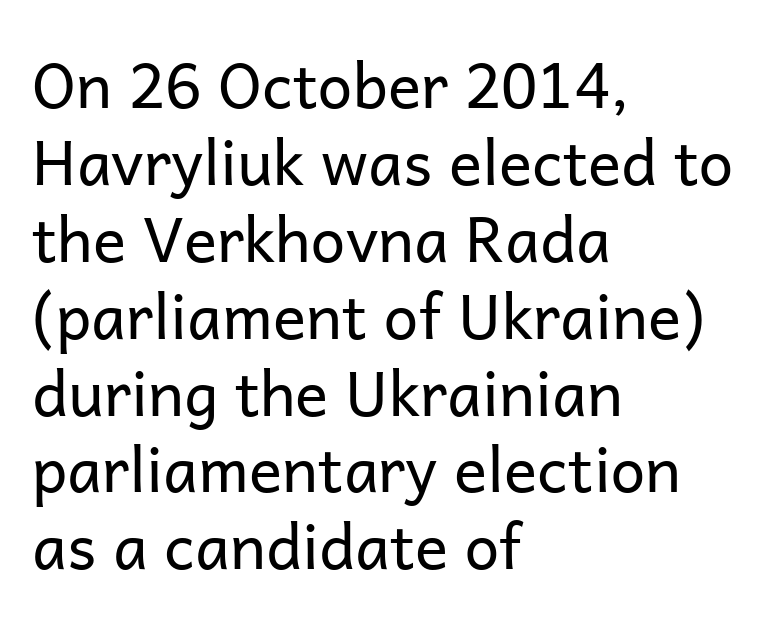
Q: Is the text bold? A: No.
Q: Is the text italic (slanted)? A: No, it is upright.
Q: Is the typeface a serif or a sans-serif typeface? A: Sans-serif.
Q: Is the text underlined? A: No.
Q: How is the paragraph aligned? A: Left-aligned.
Q: Is the spacing between letters normal or unusually wide? A: Normal.
Q: Width (condensed, normal, or wide)? A: Normal.
Q: Stroke contrast? A: Low.
Q: x-height? A: Medium.
Q: Monospaced? A: No.
